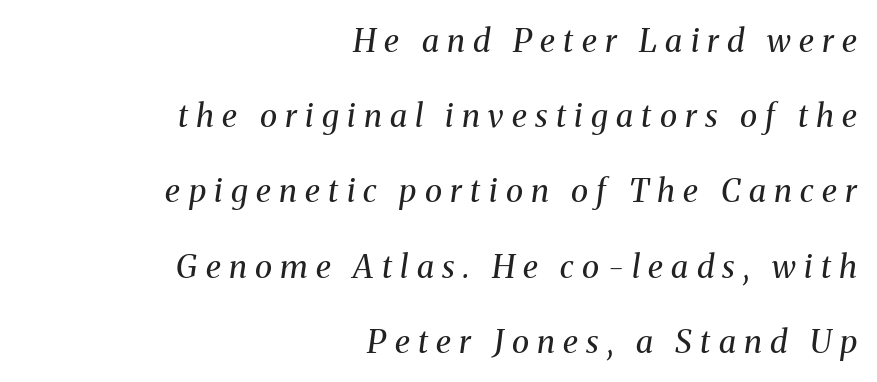
The image shows 32 px regular-weight serif type, italic (leaning right); set right-aligned, loose line spacing (2.35x), unusually wide letter spacing (+0.26 em), not underlined; medium stroke contrast and a medium x-height.
